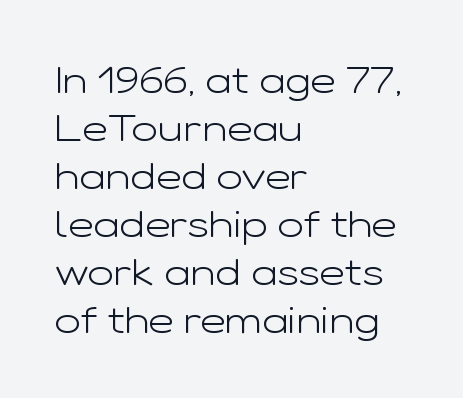
Q: Is the text bold? A: No.
Q: Is the text italic (slanted)? A: No, it is upright.
Q: Is the typeface a serif or a sans-serif typeface? A: Sans-serif.
Q: Is the text underlined? A: No.
Q: How is the paragraph aligned? A: Left-aligned.
Q: Is the spacing between letters normal or unusually wide? A: Normal.
Q: Width (condensed, normal, or wide)? A: Wide.
Q: Stroke contrast? A: Low.
Q: x-height? A: Medium.
Q: Monospaced? A: No.
